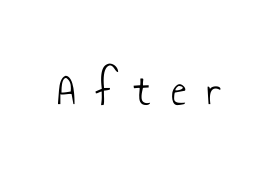
Q: Is the text bold? A: No.
Q: Is the text italic (slanted)? A: No, it is upright.
Q: Is the typeface a serif or a sans-serif typeface? A: Sans-serif.
Q: Is the text underlined? A: No.
Q: Is the spacing between letters normal or unusually wide? A: Unusually wide.
Q: Width (condensed, normal, or wide)? A: Condensed.
Q: Stroke contrast? A: Low.
Q: x-height? A: Small.
Q: Monospaced? A: No.
